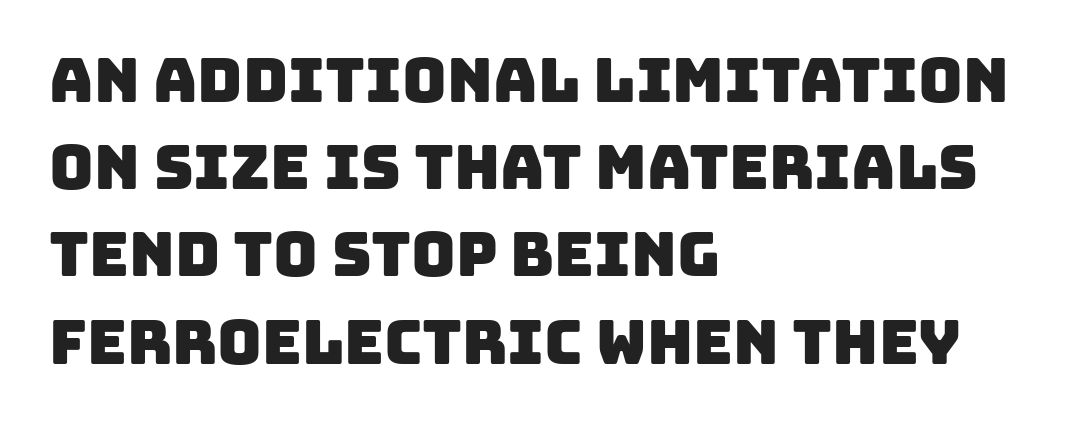
{"serif": "no", "width": "normal", "stroke_contrast": "low", "x_height": "large", "monospaced": "no", "underline": "no", "align": "left", "line_spacing": "normal", "line_spacing_ratio": 1.43, "letter_spacing": "normal", "letter_spacing_em": 0.0, "glyph_px": 61}
